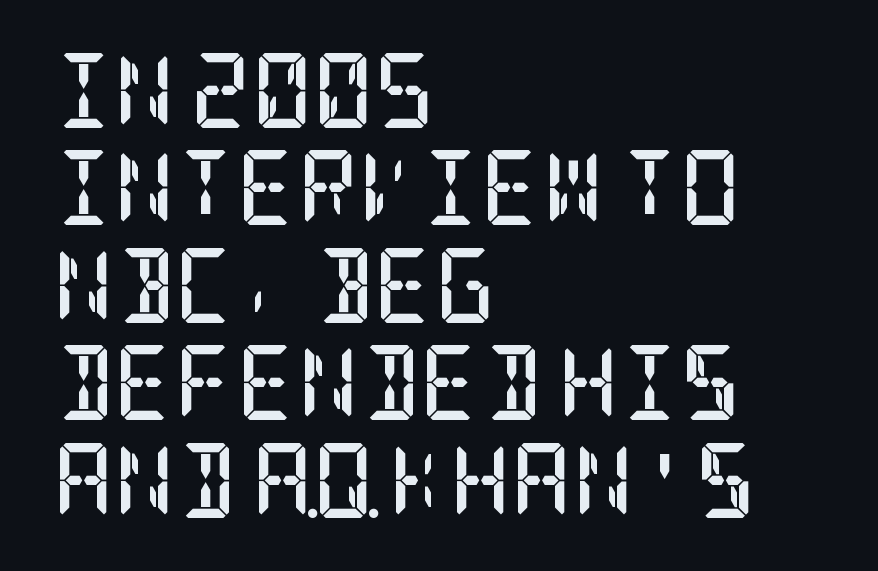
{"serif": "yes", "italic": "no", "bold": "yes", "weight": "semibold", "width": "condensed", "stroke_contrast": "low", "x_height": "large", "underline": "no", "align": "left", "line_spacing": "normal", "line_spacing_ratio": 1.3, "letter_spacing": "normal", "letter_spacing_em": 0.0, "glyph_px": 75}
